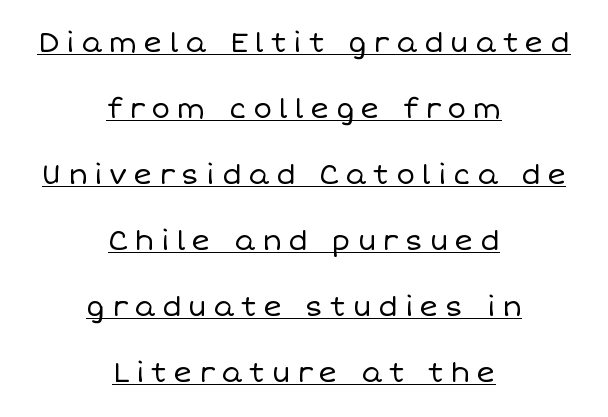
The image shows 28 px regular-weight type, upright; set centered, loose line spacing (2.36x), unusually wide letter spacing (+0.24 em), underlined; low stroke contrast and a large x-height.
